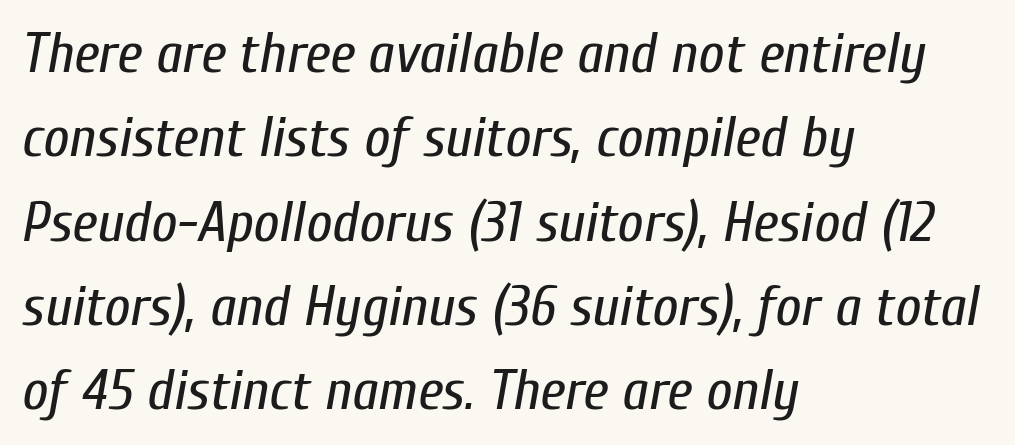
Is the letter spacing exaggerated? No — it looks like the ordinary default. A typesetter would call this proportional, since set widths differ per character. The axis of the letterforms is tilted away from vertical. Summary of vertical rhythm: regular, with standard interline spacing.
